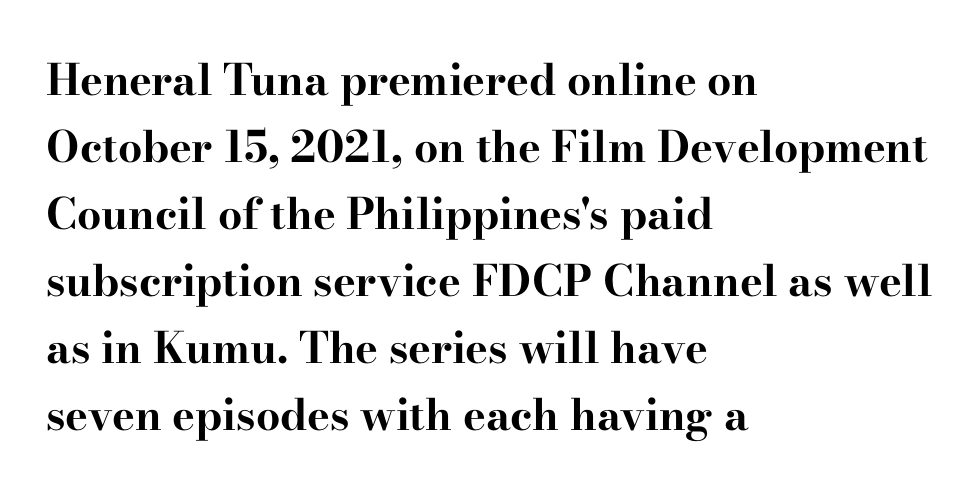
{"serif": "yes", "italic": "no", "bold": "yes", "weight": "bold", "width": "wide", "stroke_contrast": "high", "x_height": "small", "monospaced": "no", "underline": "no", "align": "left", "line_spacing": "normal", "line_spacing_ratio": 1.56, "letter_spacing": "normal", "letter_spacing_em": 0.0, "glyph_px": 43}
